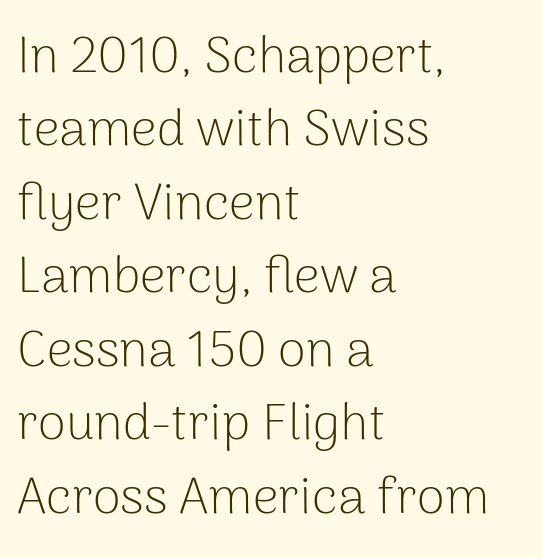
The characters display no serif detailing; their extremities are plain. A light-to-regular cut is what we see here. Proportional: the letters do not fall into vertical columns. A student would call this left alignment; a typographer would say flush left, rag right. Ascenders rise straight up at ninety degrees.
